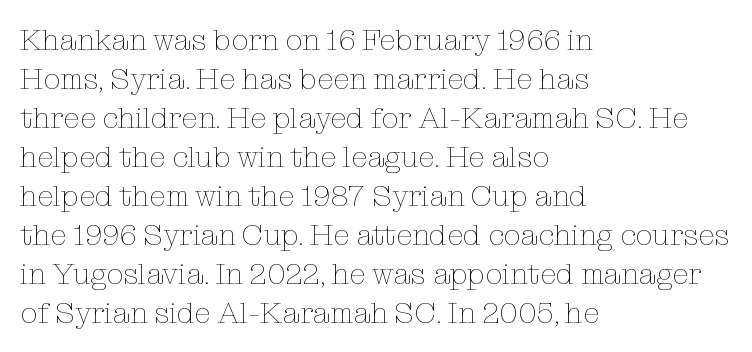
Q: Is the text bold? A: No.
Q: Is the text italic (slanted)? A: No, it is upright.
Q: Is the text underlined? A: No.
Q: How is the paragraph aligned? A: Left-aligned.
Q: Is the spacing between letters normal or unusually wide? A: Normal.
Q: Is the spacing between lines tight, normal or loose? A: Normal.
Q: Width (condensed, normal, or wide)? A: Normal.
Q: Stroke contrast? A: Low.
Q: x-height? A: Medium.
Q: Monospaced? A: No.
